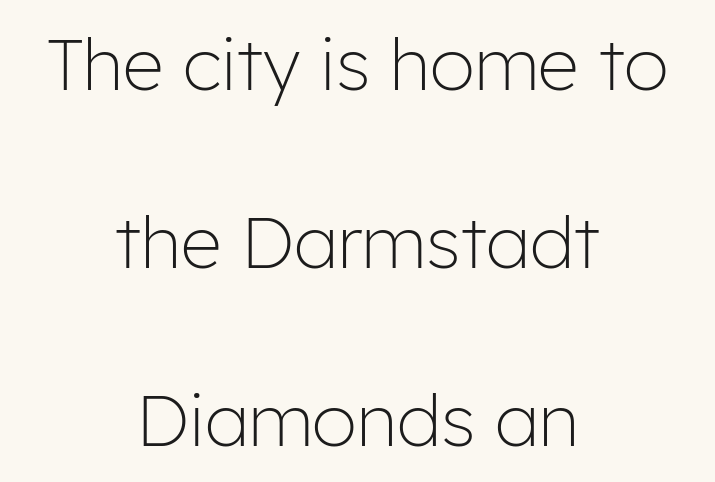
{"serif": "no", "italic": "no", "bold": "no", "weight": "light", "width": "normal", "stroke_contrast": "low", "x_height": "medium", "monospaced": "no", "underline": "no", "align": "center", "line_spacing": "loose", "line_spacing_ratio": 2.47, "letter_spacing": "normal", "letter_spacing_em": 0.0, "glyph_px": 72}
